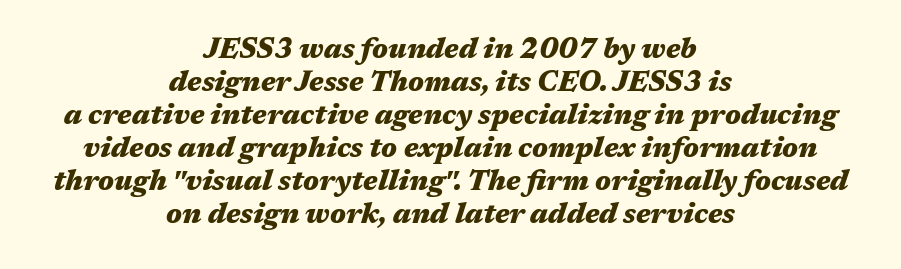
No word sits above an underline. Every row of glyphs is offset so its center matches the block's center. Proportional: the letters do not fall into vertical columns. The strokes are fattened all the way to bold.
